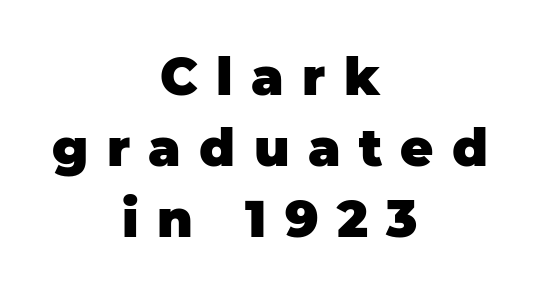
{"serif": "no", "italic": "no", "bold": "yes", "weight": "heavy", "width": "normal", "stroke_contrast": "low", "x_height": "large", "monospaced": "no", "underline": "no", "align": "center", "line_spacing": "normal", "line_spacing_ratio": 1.39, "letter_spacing": "wide", "letter_spacing_em": 0.36, "glyph_px": 51}
